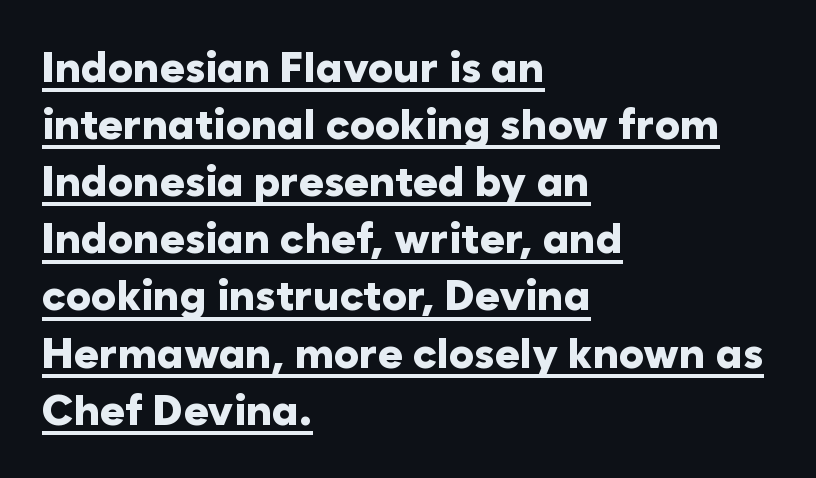
The image shows 42 px heavy sans-serif type, upright; set left-aligned, normal line spacing (1.36x), normal letter spacing, underlined; low stroke contrast and a medium x-height.
